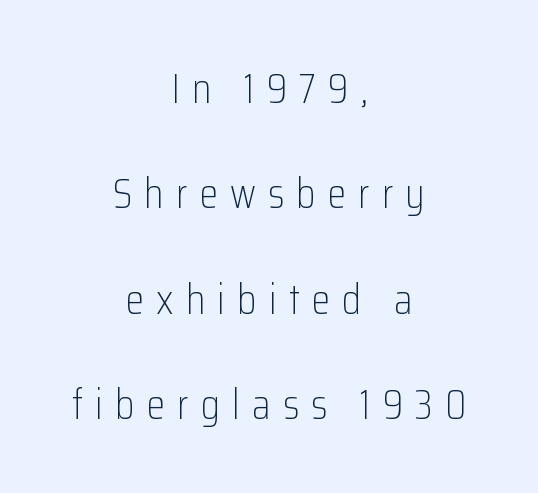
Q: Is the text bold? A: No.
Q: Is the text italic (slanted)? A: No, it is upright.
Q: Is the typeface a serif or a sans-serif typeface? A: Sans-serif.
Q: Is the text underlined? A: No.
Q: How is the paragraph aligned? A: Centered.
Q: Is the spacing between letters normal or unusually wide? A: Unusually wide.
Q: Is the spacing between lines tight, normal or loose? A: Loose.
Q: Width (condensed, normal, or wide)? A: Condensed.
Q: Stroke contrast? A: Low.
Q: x-height? A: Medium.
Q: Monospaced? A: No.
